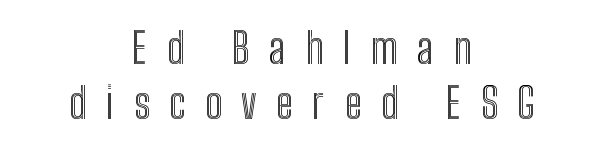
The image shows 42 px condensed type, upright; set centered, normal line spacing (1.3x), unusually wide letter spacing (+0.46 em), not underlined; a medium x-height.
